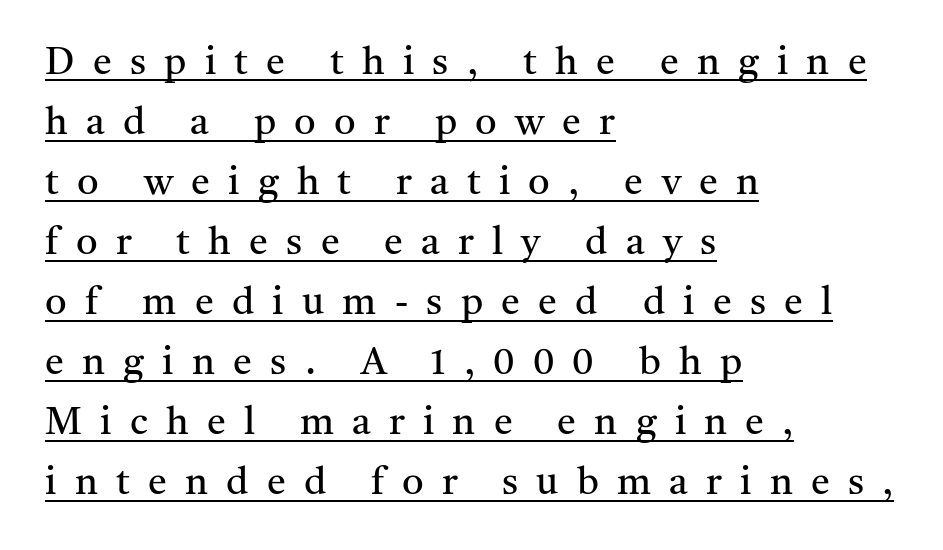
The image shows 38 px regular-weight serif type, upright; set left-aligned, normal line spacing (1.58x), unusually wide letter spacing (+0.48 em), underlined; medium stroke contrast and a medium x-height.
